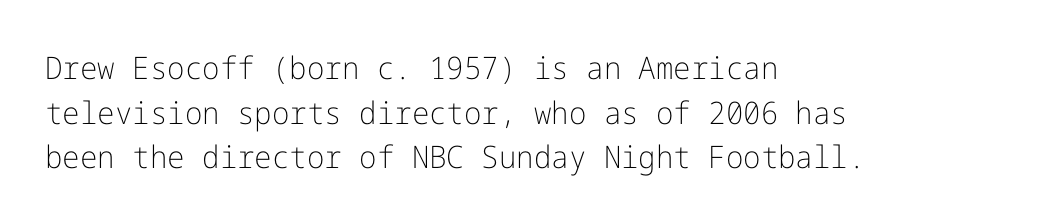
Q: Is the text bold? A: No.
Q: Is the text italic (slanted)? A: No, it is upright.
Q: Is the typeface a serif or a sans-serif typeface? A: Sans-serif.
Q: Is the text underlined? A: No.
Q: How is the paragraph aligned? A: Left-aligned.
Q: Is the spacing between letters normal or unusually wide? A: Normal.
Q: Is the spacing between lines tight, normal or loose? A: Normal.
Q: Width (condensed, normal, or wide)? A: Normal.
Q: Stroke contrast? A: Low.
Q: x-height? A: Medium.
